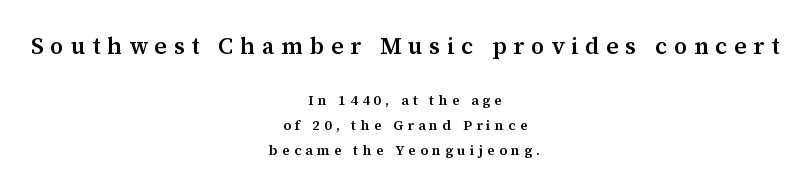
Q: Is the text bold? A: Semi-bold.
Q: Is the text italic (slanted)? A: No, it is upright.
Q: Is the text underlined? A: No.
Q: How is the paragraph aligned? A: Centered.
Q: Is the spacing between letters normal or unusually wide? A: Unusually wide.
Q: Which block of text is set in a larger size, the first (top) or the second (bottom)? A: The first (top) one.
